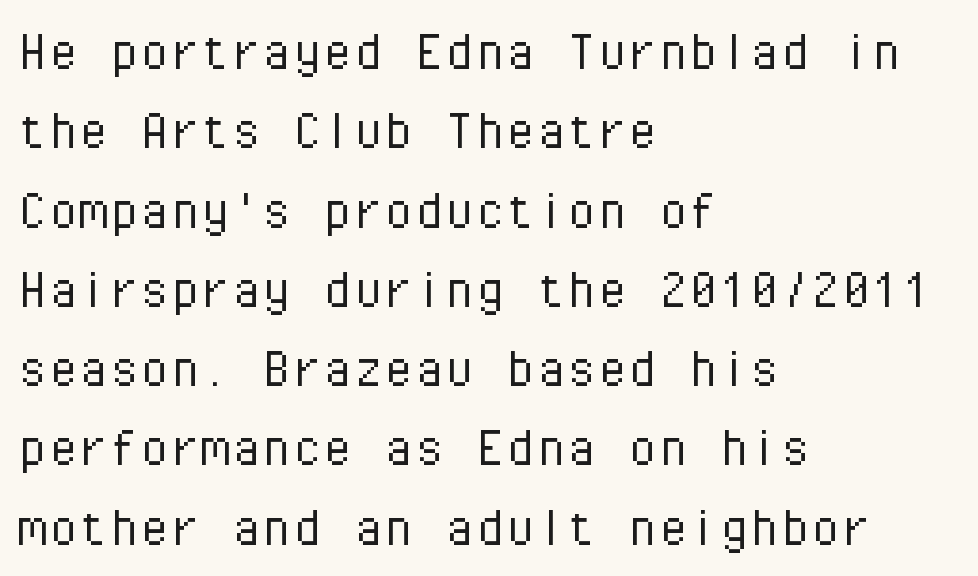
{"serif": "no", "italic": "no", "bold": "no", "weight": "light", "width": "normal", "stroke_contrast": "low", "x_height": "medium", "monospaced": "yes", "underline": "no", "align": "left", "line_spacing": "normal", "line_spacing_ratio": 1.3, "letter_spacing": "normal", "letter_spacing_em": 0.0, "glyph_px": 61}
